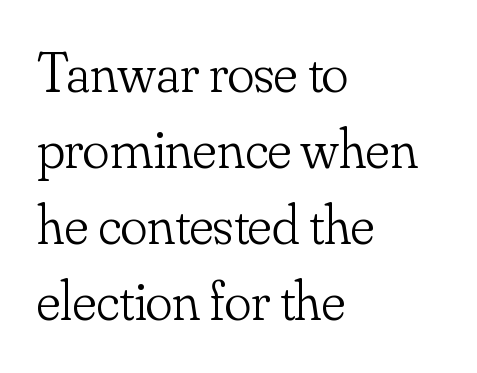
Notice how the passage keeps a crisp vertical edge on the left only. The typeface chosen for these lines features serifs. Summary of weight: not heavy and not bold. A clean baseline with only descenders dipping below it. Do the characters align in a grid? No, the font is proportional.
